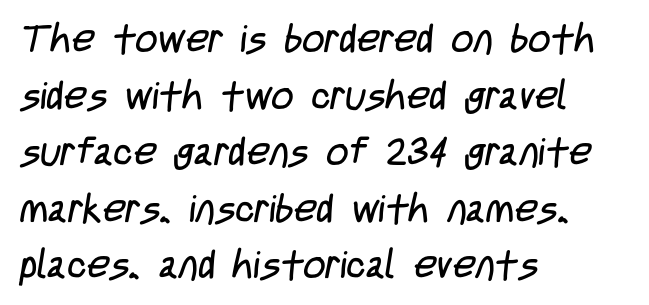
Q: Is the text bold? A: No.
Q: Is the typeface a serif or a sans-serif typeface? A: Sans-serif.
Q: Is the text underlined? A: No.
Q: How is the paragraph aligned? A: Left-aligned.
Q: Is the spacing between letters normal or unusually wide? A: Normal.
Q: Is the spacing between lines tight, normal or loose? A: Normal.
Q: Width (condensed, normal, or wide)? A: Condensed.
Q: Stroke contrast? A: Low.
Q: x-height? A: Large.
Q: Monospaced? A: No.
